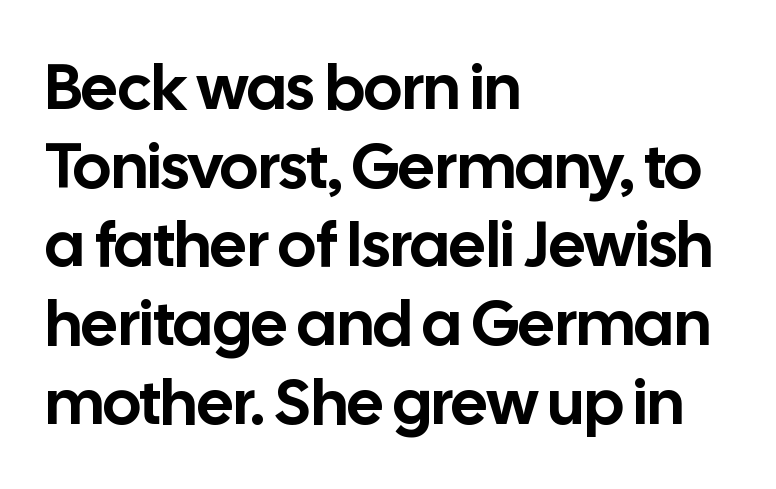
Q: Is the text italic (slanted)? A: No, it is upright.
Q: Is the typeface a serif or a sans-serif typeface? A: Sans-serif.
Q: Is the text underlined? A: No.
Q: How is the paragraph aligned? A: Left-aligned.
Q: Is the spacing between letters normal or unusually wide? A: Normal.
Q: Width (condensed, normal, or wide)? A: Normal.
Q: Stroke contrast? A: Low.
Q: x-height? A: Medium.
Q: Monospaced? A: No.
